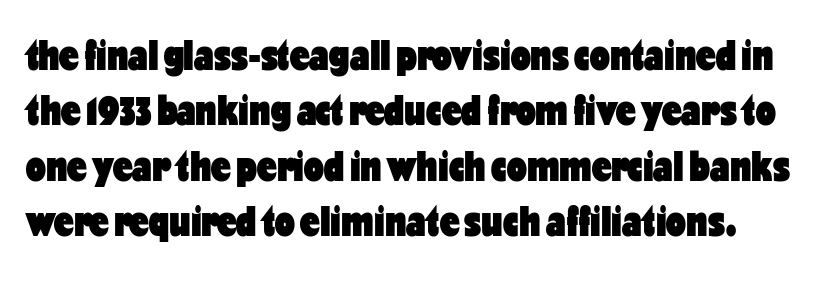
{"serif": "no", "italic": "no", "bold": "yes", "weight": "heavy", "width": "condensed", "stroke_contrast": "low", "x_height": "medium", "monospaced": "no", "underline": "no", "line_spacing": "normal", "line_spacing_ratio": 1.26, "letter_spacing": "normal", "letter_spacing_em": 0.0, "glyph_px": 44}
